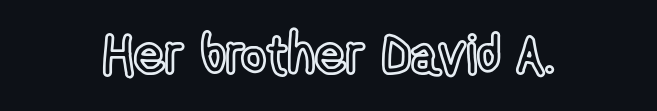
{"italic": "no", "width": "condensed", "x_height": "medium", "monospaced": "no", "underline": "no", "letter_spacing": "normal", "letter_spacing_em": 0.0, "glyph_px": 54}
